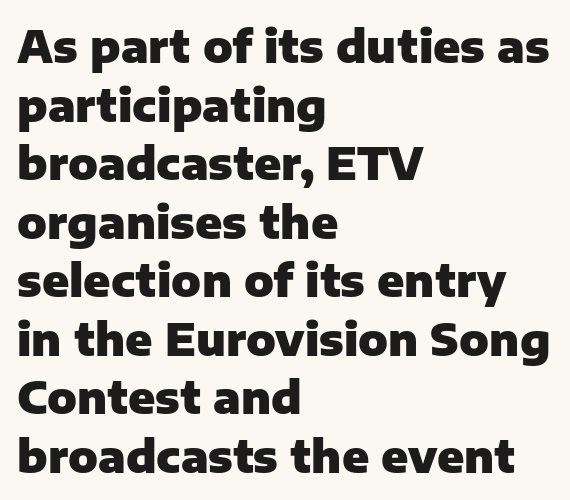
The image shows 44 px heavy sans-serif type, upright; set left-aligned, normal line spacing (1.33x), normal letter spacing, not underlined; low stroke contrast and a medium x-height.
